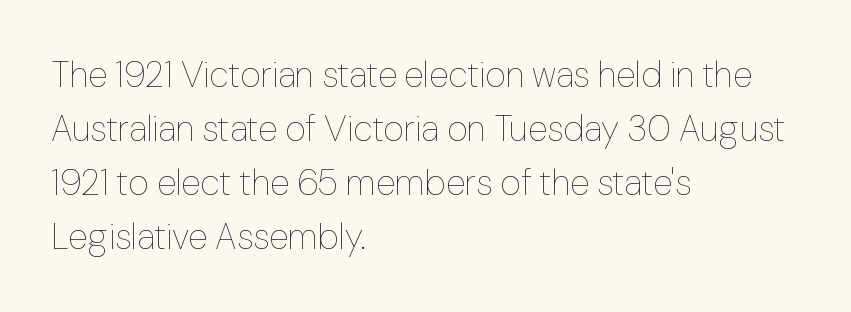
{"italic": "no", "bold": "no", "weight": "thin", "width": "normal", "stroke_contrast": "low", "x_height": "medium", "monospaced": "no", "underline": "no", "align": "left", "line_spacing": "normal", "line_spacing_ratio": 1.5, "letter_spacing": "normal", "letter_spacing_em": 0.0, "glyph_px": 36}
